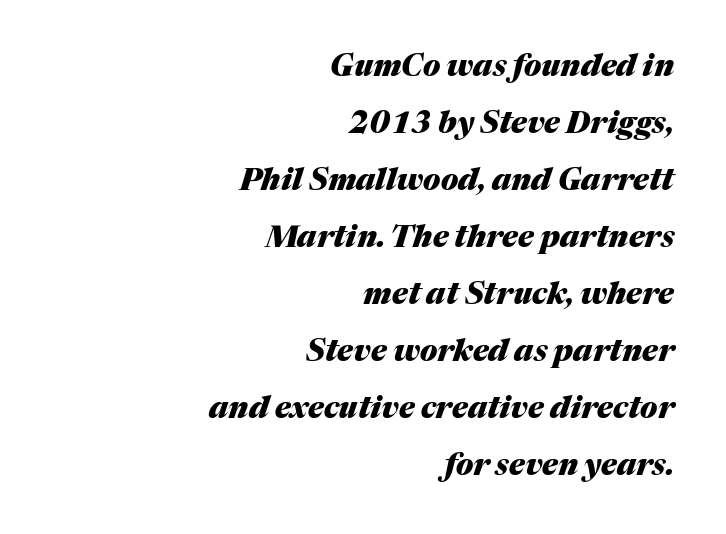
The image shows 30 px heavy type, italic (leaning right); set right-aligned, loose line spacing (1.9x), normal letter spacing, not underlined; medium stroke contrast and a medium x-height.
